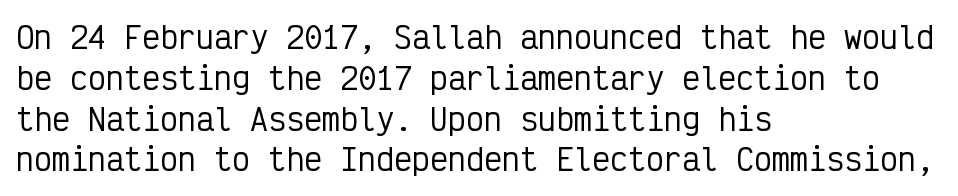
The passage shown is typed in a monospace face where columns stay perfectly aligned. Compared with typical body copy, the letter spacing here is the same. Descenders hang freely into open space. Check where the strokes stop: nothing finishes them off — pure sans. The ragged edge is on the right, which tells us the setting is flush left.
